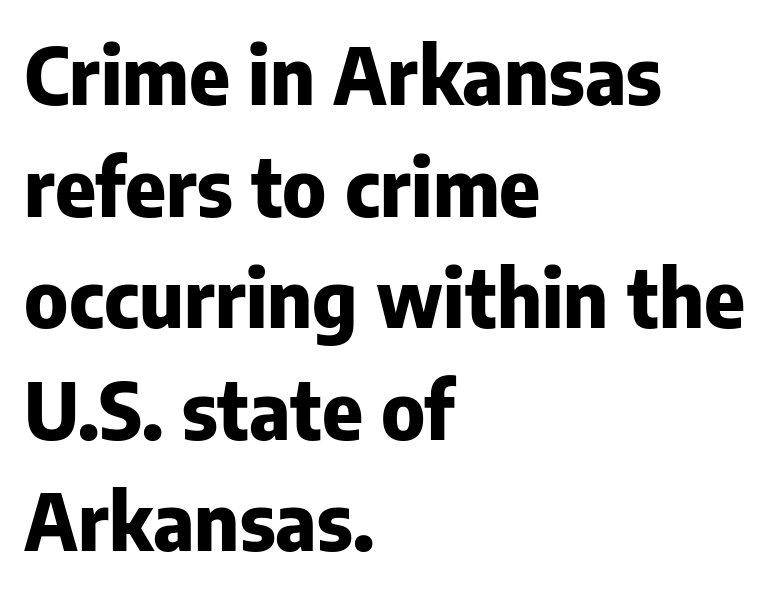
Q: Is the text bold? A: Yes.
Q: Is the text italic (slanted)? A: No, it is upright.
Q: Is the typeface a serif or a sans-serif typeface? A: Sans-serif.
Q: Is the text underlined? A: No.
Q: How is the paragraph aligned? A: Left-aligned.
Q: Is the spacing between letters normal or unusually wide? A: Normal.
Q: Is the spacing between lines tight, normal or loose? A: Normal.
Q: Width (condensed, normal, or wide)? A: Normal.
Q: Stroke contrast? A: Low.
Q: x-height? A: Medium.
Q: Monospaced? A: No.
